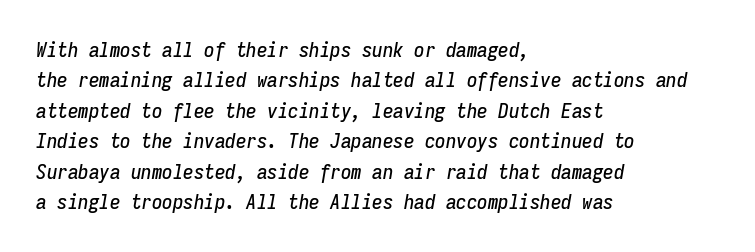
A classic flush-left, rag-right setting is used for this passage. Type without underlining. Interline gaps are of average width in this sample. Compared with typical body copy, the letter spacing here is the same.
